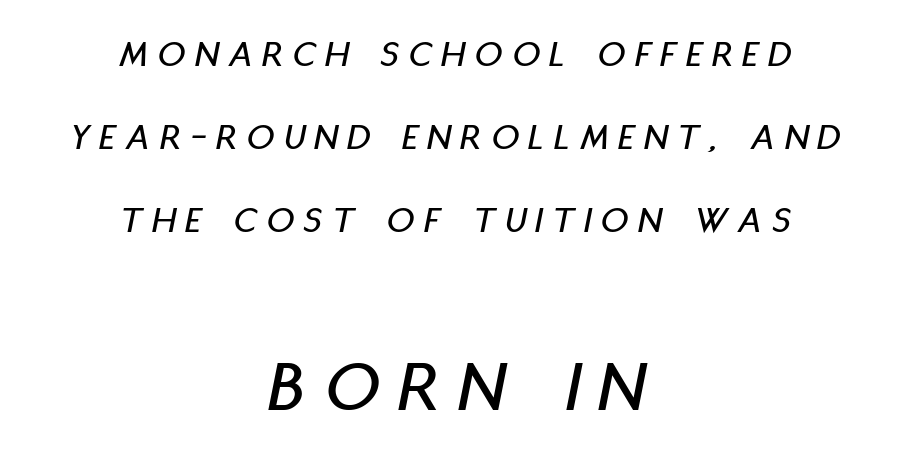
The face used here is proportionally spaced, like ordinary book or web type. The typography opts for an oblique posture over an upright one. Two sizes are in play, and the larger belongs to the second block. Vertically, the passage feels expansive, rows floating well apart. The passage shown is not underscored anywhere. These lines have a slow, spaced-out rhythm from letter to letter.
